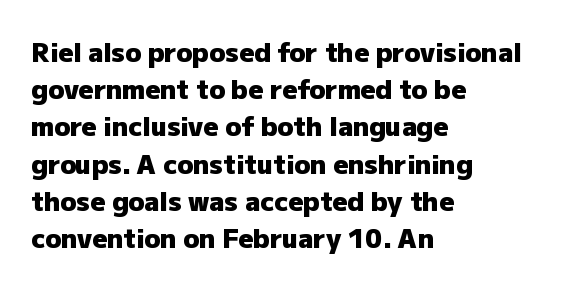
Notice how descenders clear the ascenders below comfortably — that's standard leading. Compared with an ordinary text face, these strokes are far heavier — a full bold. Compared with typical body copy, the letter spacing here is the same. Italic: no, the glyphs are upright roman. The rag falls on the right side of this text block. Descenders hang freely into open space.
